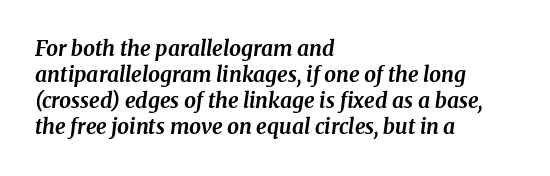
The image shows 21 px bold type, italic (leaning right); set left-aligned, line spacing 1.24x, normal letter spacing, not underlined.
